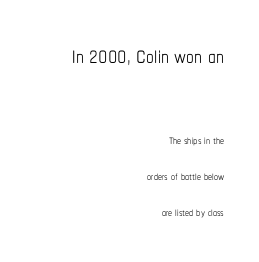
Q: Is the text bold? A: No.
Q: Is the text italic (slanted)? A: No, it is upright.
Q: Is the text underlined? A: No.
Q: How is the paragraph aligned? A: Right-aligned.
Q: Is the spacing between letters normal or unusually wide? A: Normal.
Q: Is the spacing between lines tight, normal or loose? A: Loose.
Q: Which block of text is set in a larger size, the first (top) or the second (bottom)? A: The first (top) one.
Q: Width (condensed, normal, or wide)? A: Condensed.
Q: Stroke contrast? A: Low.
Q: x-height? A: Medium.
Q: Monospaced? A: No.
